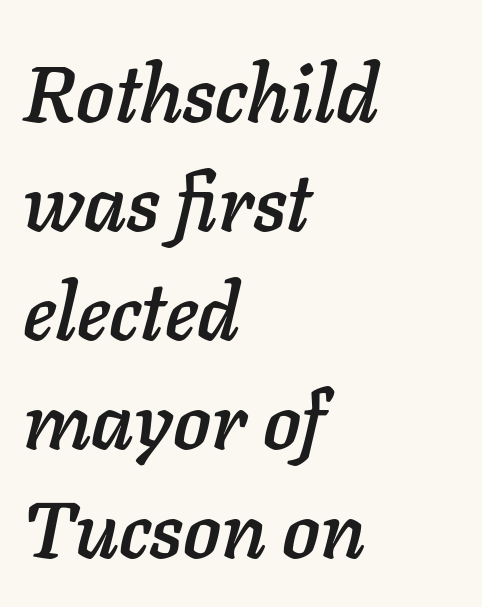
Each row of text sits above clean, open space. One-word summary of the alignment: left. Tracking value appears to be zero — textbook default spacing. Successive baselines arrive at the customary interval. Spacing verdict: proportional, widths tailored to each character.
